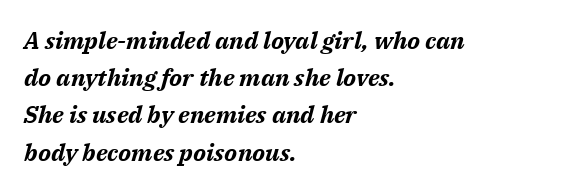
Q: Is the text bold? A: Yes.
Q: Is the text italic (slanted)? A: Yes, it leans right by about 14 degrees.
Q: Is the text underlined? A: No.
Q: How is the paragraph aligned? A: Left-aligned.
Q: Is the spacing between letters normal or unusually wide? A: Normal.
Q: Is the spacing between lines tight, normal or loose? A: Normal.
